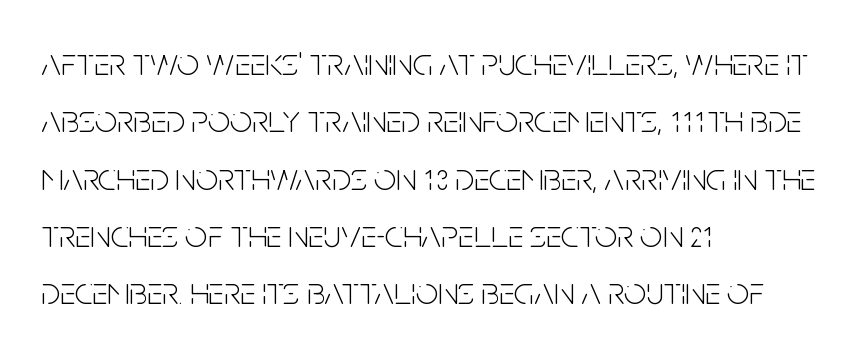
{"serif": "no", "italic": "no", "bold": "no", "weight": "light", "width": "condensed", "stroke_contrast": "low", "x_height": "large", "monospaced": "no", "underline": "no", "align": "left", "line_spacing": "normal", "line_spacing_ratio": 1.47, "letter_spacing": "normal", "letter_spacing_em": 0.0, "glyph_px": 39}
